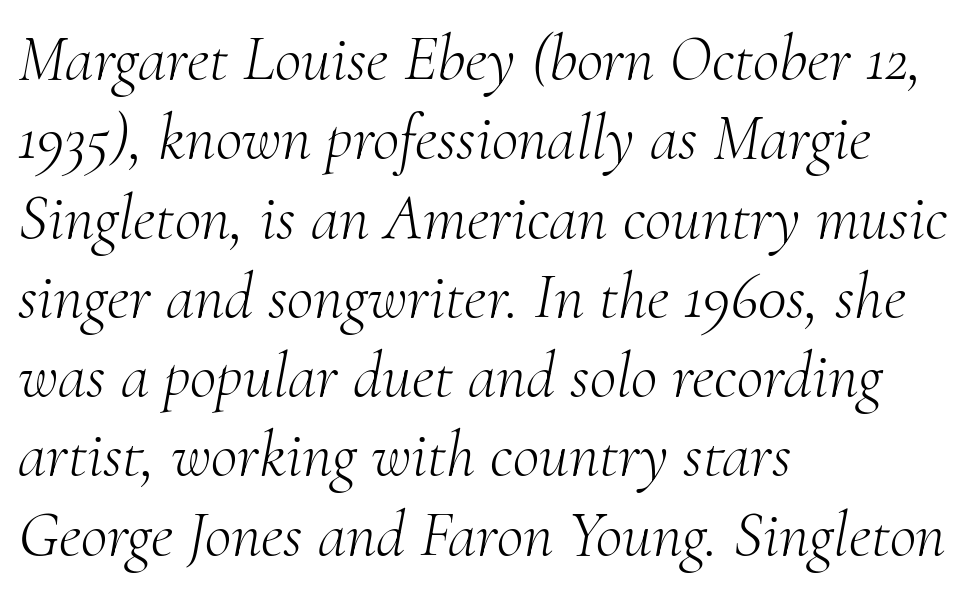
{"serif": "yes", "italic": "yes", "lean": "right", "slant_degrees": 10, "bold": "no", "weight": "light", "width": "normal", "stroke_contrast": "medium", "x_height": "small", "monospaced": "no", "underline": "no", "align": "left", "line_spacing_ratio": 1.22, "letter_spacing": "normal", "letter_spacing_em": 0.0, "glyph_px": 65}
